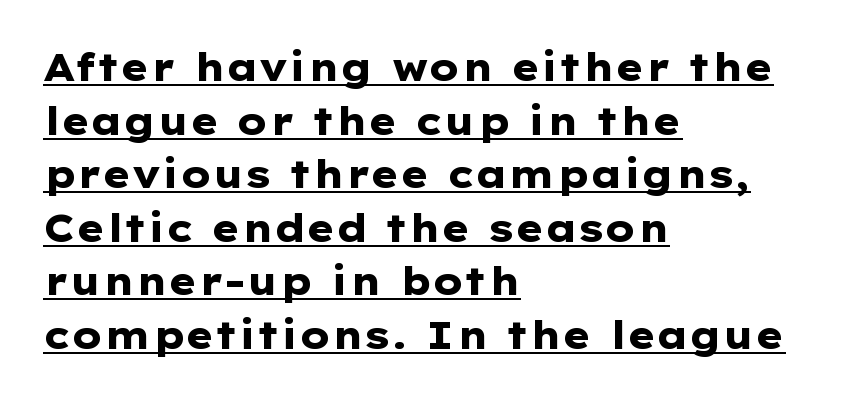
{"serif": "no", "italic": "no", "bold": "yes", "weight": "heavy", "width": "wide", "stroke_contrast": "low", "x_height": "medium", "monospaced": "no", "underline": "yes", "align": "left", "line_spacing": "normal", "line_spacing_ratio": 1.41, "letter_spacing": "normal", "letter_spacing_em": 0.0, "glyph_px": 38}
